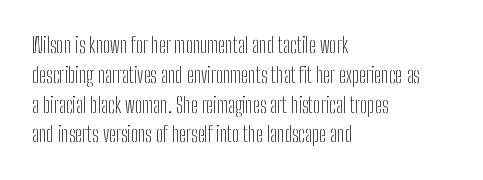
{"italic": "no", "bold": "no", "underline": "no", "align": "left", "line_spacing": "normal", "line_spacing_ratio": 1.42, "letter_spacing": "normal", "letter_spacing_em": 0.0, "glyph_px": 21}
